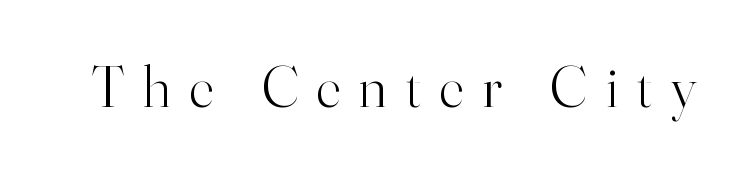
{"serif": "yes", "italic": "no", "bold": "no", "weight": "light", "width": "normal", "stroke_contrast": "high", "x_height": "small", "monospaced": "no", "underline": "no", "letter_spacing": "wide", "letter_spacing_em": 0.32, "glyph_px": 59}
